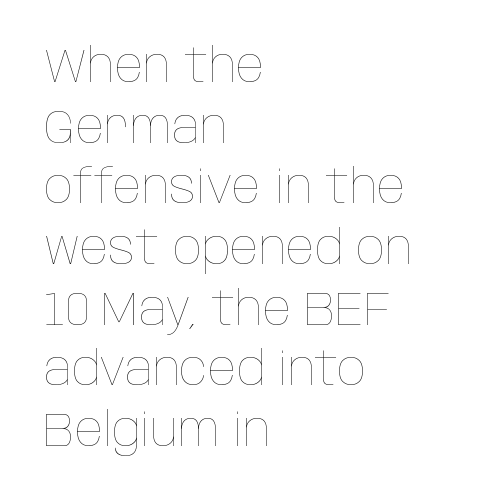
{"italic": "no", "bold": "no", "weight": "thin", "width": "condensed", "stroke_contrast": "low", "x_height": "large", "monospaced": "no", "underline": "no", "align": "left", "line_spacing": "normal", "line_spacing_ratio": 1.29, "letter_spacing": "normal", "letter_spacing_em": 0.0, "glyph_px": 47}
